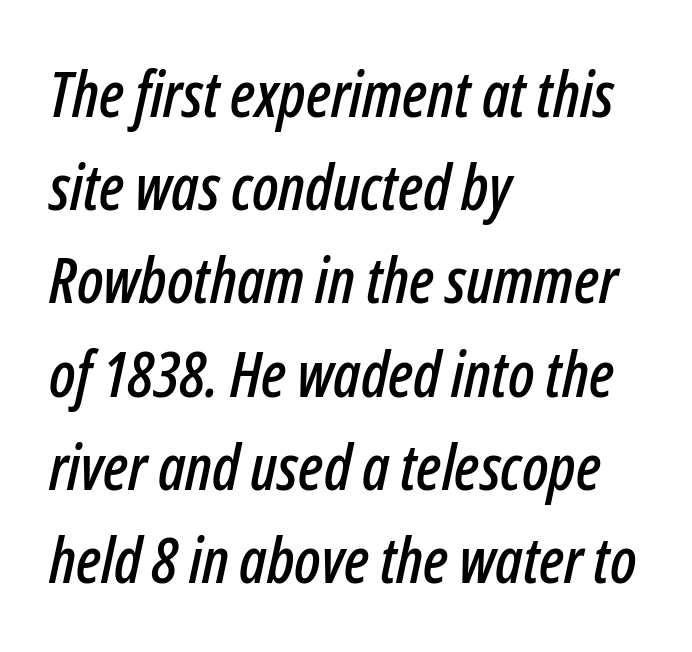
Q: Is the text italic (slanted)? A: Yes, it leans right by about 12 degrees.
Q: Is the text underlined? A: No.
Q: How is the paragraph aligned? A: Left-aligned.
Q: Is the spacing between letters normal or unusually wide? A: Normal.
Q: Is the spacing between lines tight, normal or loose? A: Normal.
Q: Width (condensed, normal, or wide)? A: Condensed.
Q: Stroke contrast? A: Low.
Q: x-height? A: Medium.
Q: Monospaced? A: No.
